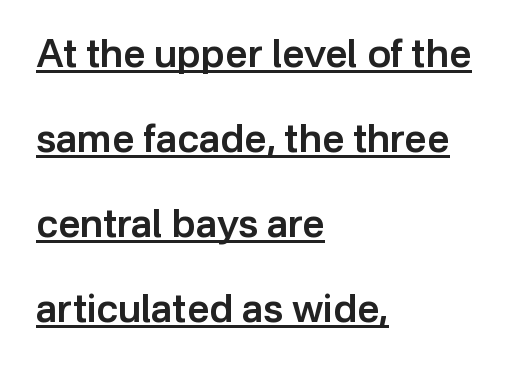
{"serif": "no", "italic": "no", "bold": "semi", "weight": "semibold", "width": "normal", "stroke_contrast": "low", "x_height": "medium", "monospaced": "no", "underline": "yes", "align": "left", "line_spacing": "loose", "line_spacing_ratio": 2.18, "letter_spacing": "normal", "letter_spacing_em": 0.0, "glyph_px": 39}
